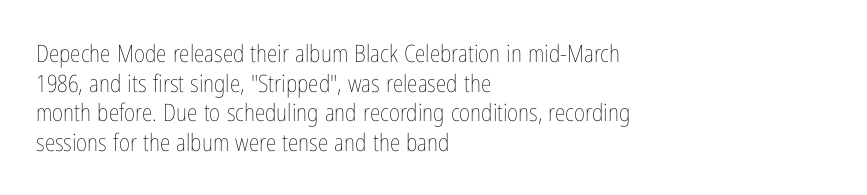
Q: Is the text bold? A: No.
Q: Is the text italic (slanted)? A: No, it is upright.
Q: Is the text underlined? A: No.
Q: How is the paragraph aligned? A: Left-aligned.
Q: Is the spacing between letters normal or unusually wide? A: Normal.
